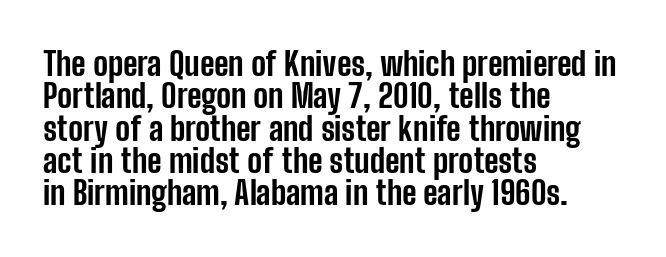
The image shows 33 px bold, condensed sans-serif type, upright; set left-aligned, tight line spacing (0.98x), normal letter spacing, not underlined; low stroke contrast and a medium x-height.
